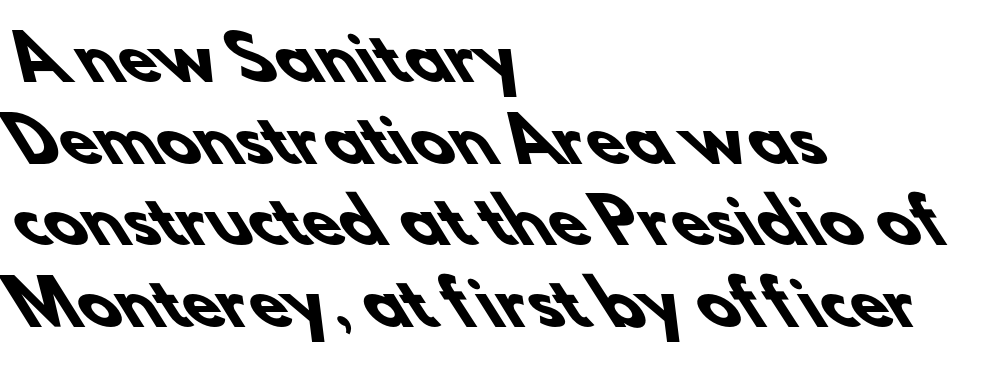
The foot of each line stays bare and open. Look at the stroke-to-counter ratio: heavy, a bold. Left-aligned paragraph, ragged on the right. Observe the absence of serifs on each vertical stroke in this sample. Regular leading.
